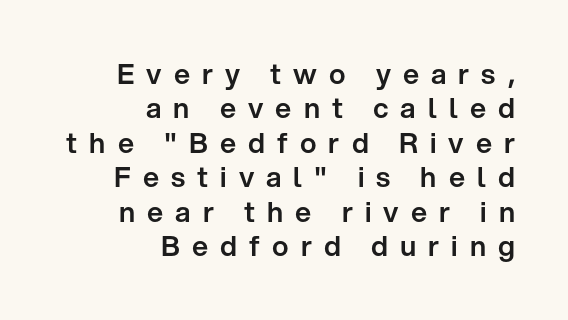
{"serif": "no", "italic": "no", "width": "normal", "stroke_contrast": "low", "x_height": "medium", "monospaced": "no", "underline": "no", "align": "right", "line_spacing_ratio": 1.23, "letter_spacing": "wide", "letter_spacing_em": 0.43, "glyph_px": 28}
